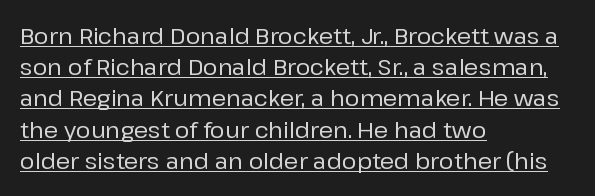
Q: Is the text italic (slanted)? A: No, it is upright.
Q: Is the text underlined? A: Yes.
Q: How is the paragraph aligned? A: Left-aligned.
Q: Is the spacing between letters normal or unusually wide? A: Normal.
Q: Is the spacing between lines tight, normal or loose? A: Normal.
